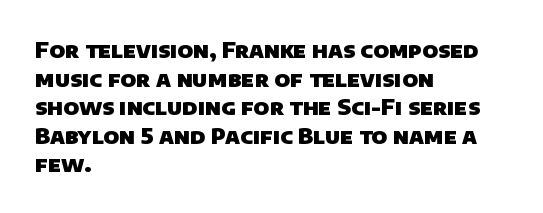
{"bold": "yes", "underline": "no", "align": "left", "line_spacing": "normal", "line_spacing_ratio": 1.3, "letter_spacing": "normal", "letter_spacing_em": 0.0, "glyph_px": 22}
